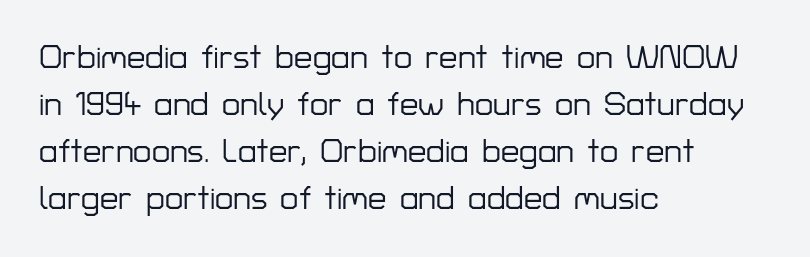
The baseline area is clear. Letterform terminals end flat and unadorned throughout the passage. The block of text has a typical density, with ordinary space between rows. Think of a printed novel: that variable character pitch is what you see here. In CSS terms this would be text-align: left. Ascenders rise straight up at ninety degrees.
